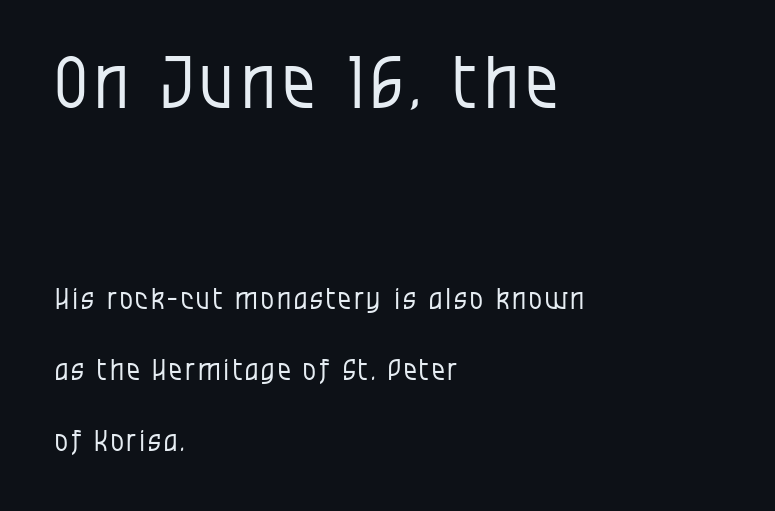
{"serif": "no", "italic": "no", "bold": "no", "weight": "regular", "width": "condensed", "stroke_contrast": "low", "x_height": "large", "monospaced": "no", "underline": "no", "align": "left", "line_spacing": "loose", "line_spacing_ratio": 2.44, "larger_block": "first", "size_ratio": 2.48, "glyph_px": 72}
